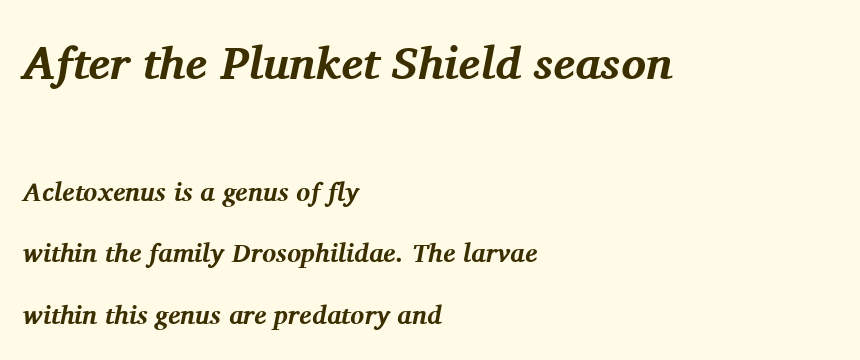
The image shows 46 px bold serif type, italic (leaning right); set left-aligned, loose line spacing (2.37x), normal letter spacing, not underlined; the first (top) block is 1.77x larger; medium stroke contrast and a medium x-height.
